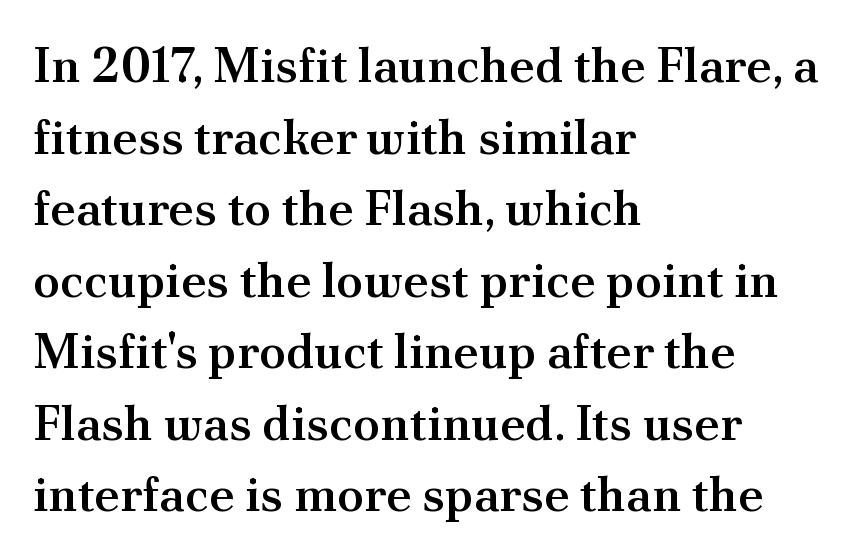
Firm but not heavy-handed strokes: this text is semibold. Unmarked baselines from the first word to the last. Character widths vary here, with narrow letters taking less room than wide ones. These lines are set flush left with a ragged right edge. How are the letters spaced? Ordinarily, with no added tracking.
